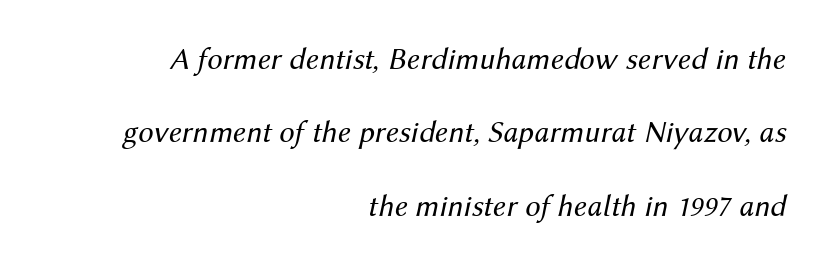
{"italic": "yes", "lean": "right", "slant_degrees": 12, "bold": "no", "weight": "regular", "width": "normal", "stroke_contrast": "medium", "x_height": "medium", "monospaced": "no", "underline": "no", "align": "right", "line_spacing": "loose", "line_spacing_ratio": 2.37, "letter_spacing": "normal", "letter_spacing_em": 0.0, "glyph_px": 31}
